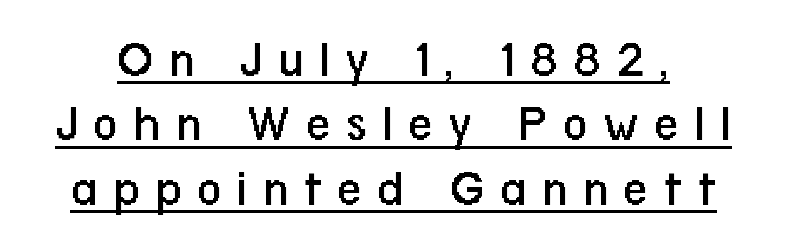
The image shows 54 px regular-weight, condensed sans-serif type, upright; set line spacing 1.19x, unusually wide letter spacing (+0.28 em), underlined; low stroke contrast and a medium x-height.
